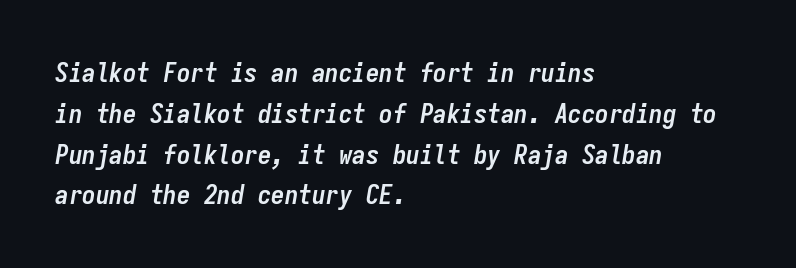
Q: Is the text bold? A: Yes.
Q: Is the text italic (slanted)? A: Yes, it leans right by about 9 degrees.
Q: Is the text underlined? A: No.
Q: How is the paragraph aligned? A: Left-aligned.
Q: Is the spacing between letters normal or unusually wide? A: Normal.
Q: Is the spacing between lines tight, normal or loose? A: Normal.
